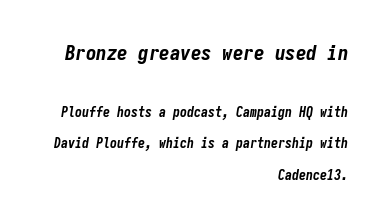
Q: Is the text bold? A: Yes.
Q: Is the text italic (slanted)? A: Yes, it leans right by about 9 degrees.
Q: Is the text underlined? A: No.
Q: How is the paragraph aligned? A: Right-aligned.
Q: Is the spacing between letters normal or unusually wide? A: Normal.
Q: Is the spacing between lines tight, normal or loose? A: Loose.
Q: Which block of text is set in a larger size, the first (top) or the second (bottom)? A: The first (top) one.
